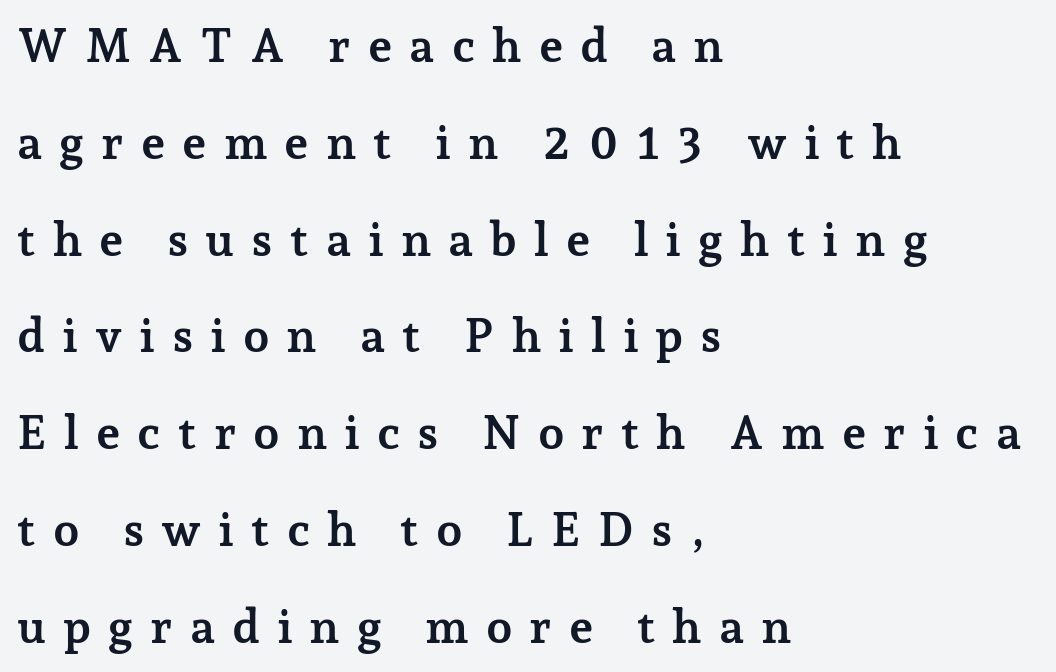
Whoever set this chose breathing room over compactness in the vertical rhythm. Each word looks stretched out because of the extra space between its letters. Horizontal alignment here is leftward, the default for most running prose. The passage shown is typed in a proportional face where columns would drift. The string is rendered with underlining switched off.
